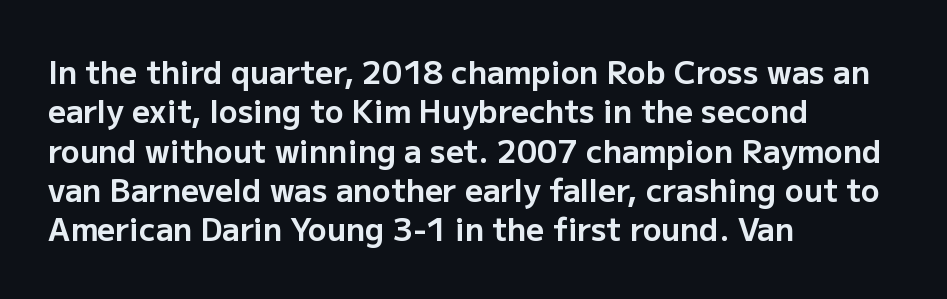
{"serif": "no", "italic": "no", "bold": "yes", "weight": "bold", "width": "normal", "stroke_contrast": "low", "x_height": "medium", "monospaced": "no", "underline": "no", "align": "left", "line_spacing": "normal", "line_spacing_ratio": 1.27, "letter_spacing": "normal", "letter_spacing_em": 0.0, "glyph_px": 31}
